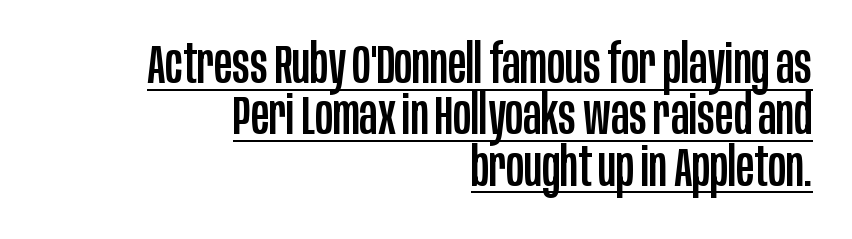
{"serif": "no", "italic": "no", "width": "condensed", "stroke_contrast": "low", "x_height": "large", "monospaced": "no", "underline": "yes", "align": "right", "line_spacing": "tight", "line_spacing_ratio": 0.95, "letter_spacing": "normal", "letter_spacing_em": 0.0, "glyph_px": 54}
